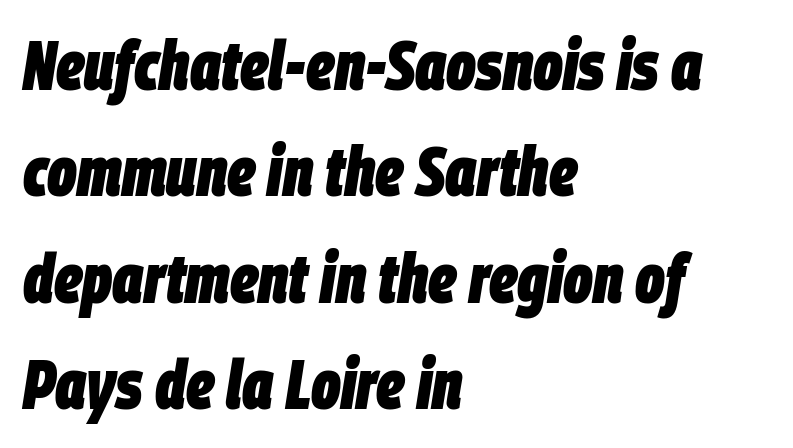
The image shows 69 px heavy, condensed type, italic (leaning right); set left-aligned, normal line spacing (1.54x), normal letter spacing, not underlined; low stroke contrast and a large x-height.
